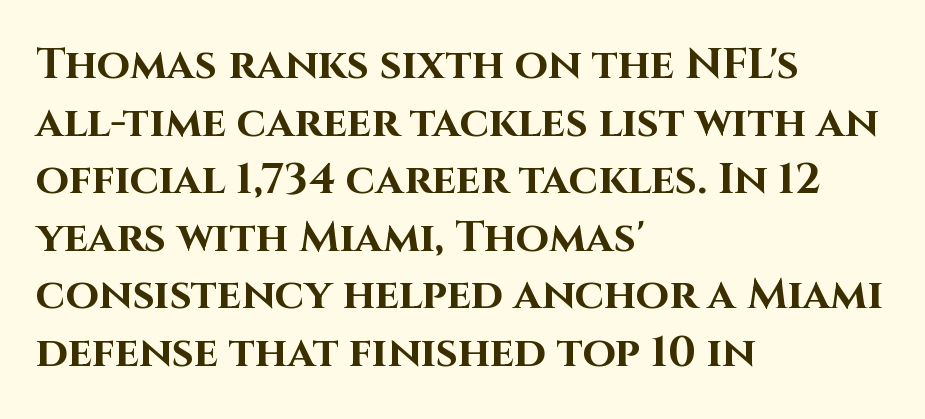
In terms of posture, this sample is upright. You could call the tracking neutral — neither tight nor loose. Here the designer chose a conventional face with non-uniform glyph widths. A full-strength bold gives these letters their thick strokes.
